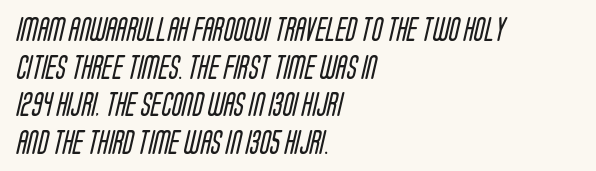
Q: Is the text bold? A: No.
Q: Is the text underlined? A: No.
Q: How is the paragraph aligned? A: Left-aligned.
Q: Is the spacing between letters normal or unusually wide? A: Normal.
Q: Is the spacing between lines tight, normal or loose? A: Normal.
